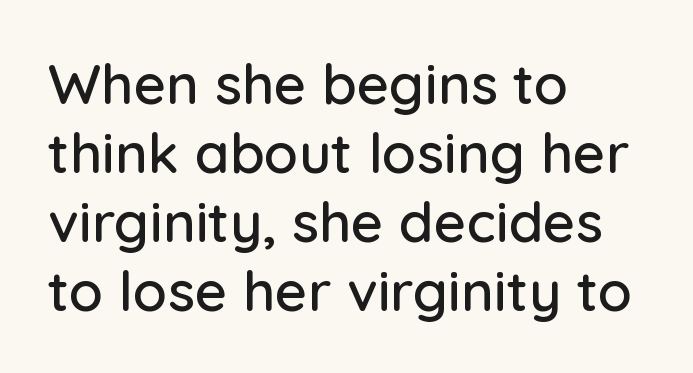
{"serif": "no", "italic": "no", "width": "normal", "stroke_contrast": "low", "x_height": "medium", "monospaced": "no", "underline": "no", "align": "left", "line_spacing_ratio": 1.23, "letter_spacing": "normal", "letter_spacing_em": 0.0, "glyph_px": 56}
